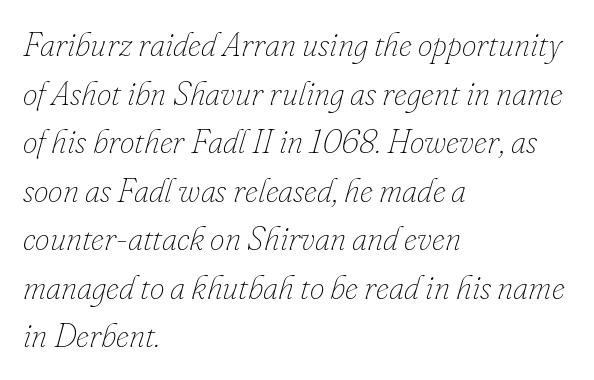
{"italic": "yes", "lean": "right", "slant_degrees": 16, "bold": "no", "weight": "thin", "width": "normal", "stroke_contrast": "low", "x_height": "small", "monospaced": "no", "underline": "no", "align": "left", "line_spacing": "normal", "line_spacing_ratio": 1.47, "letter_spacing": "normal", "letter_spacing_em": 0.0, "glyph_px": 33}
